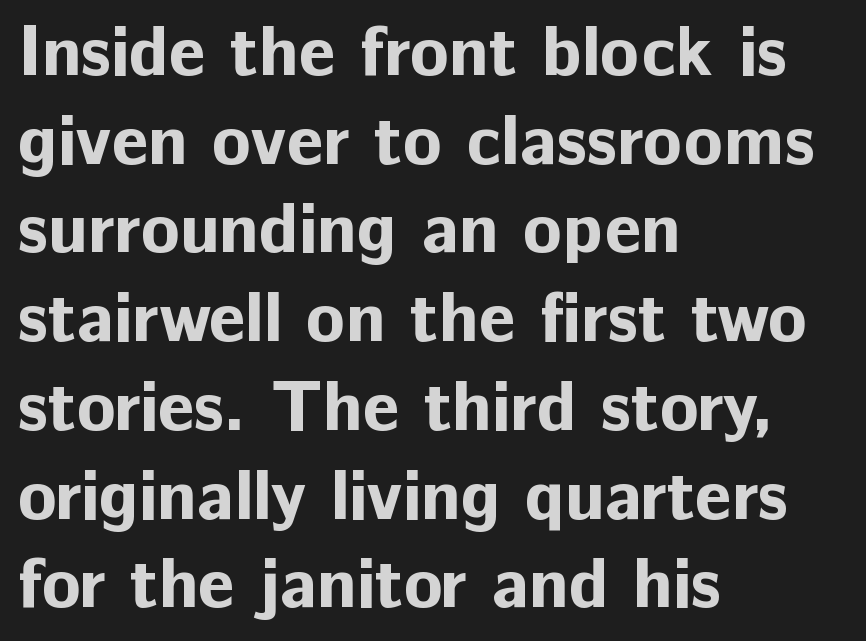
The image shows 71 px bold sans-serif type, upright; set left-aligned, normal line spacing (1.25x), normal letter spacing, not underlined; low stroke contrast and a medium x-height.
